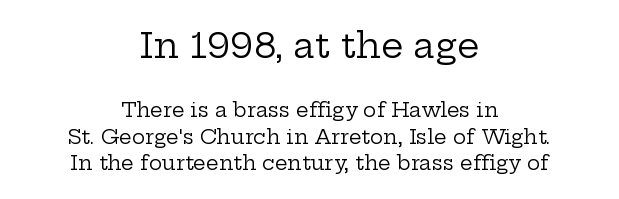
{"serif": "yes", "italic": "no", "bold": "no", "weight": "regular", "width": "wide", "stroke_contrast": "low", "x_height": "medium", "monospaced": "no", "underline": "no", "align": "center", "line_spacing": "normal", "line_spacing_ratio": 1.32, "letter_spacing": "normal", "letter_spacing_em": 0.0, "larger_block": "first", "size_ratio": 1.75, "glyph_px": 35}
